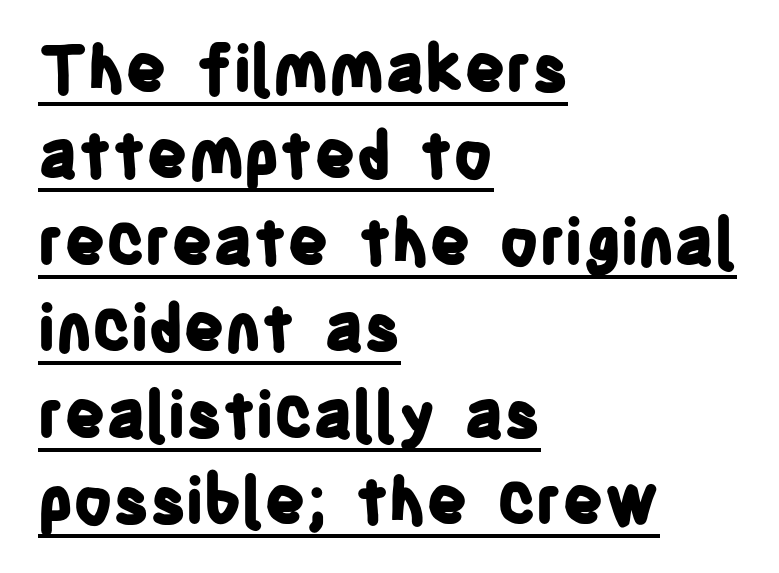
Q: Is the text bold? A: Yes.
Q: Is the text italic (slanted)? A: No, it is upright.
Q: Is the typeface a serif or a sans-serif typeface? A: Sans-serif.
Q: Is the text underlined? A: Yes.
Q: How is the paragraph aligned? A: Left-aligned.
Q: Is the spacing between letters normal or unusually wide? A: Normal.
Q: Is the spacing between lines tight, normal or loose? A: Normal.
Q: Width (condensed, normal, or wide)? A: Condensed.
Q: Stroke contrast? A: Low.
Q: x-height? A: Large.
Q: Monospaced? A: No.
